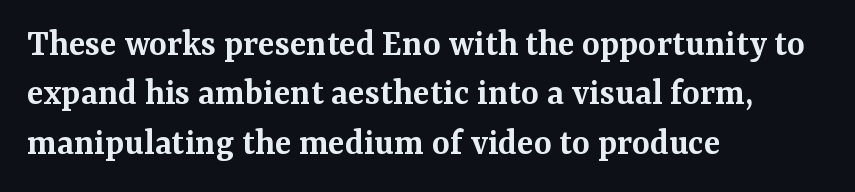
Q: Is the text bold? A: Semi-bold.
Q: Is the text italic (slanted)? A: No, it is upright.
Q: Is the typeface a serif or a sans-serif typeface? A: Serif.
Q: Is the text underlined? A: No.
Q: How is the paragraph aligned? A: Left-aligned.
Q: Is the spacing between letters normal or unusually wide? A: Normal.
Q: Is the spacing between lines tight, normal or loose? A: Normal.
Q: Width (condensed, normal, or wide)? A: Normal.
Q: Stroke contrast? A: Medium.
Q: x-height? A: Medium.
Q: Monospaced? A: No.
